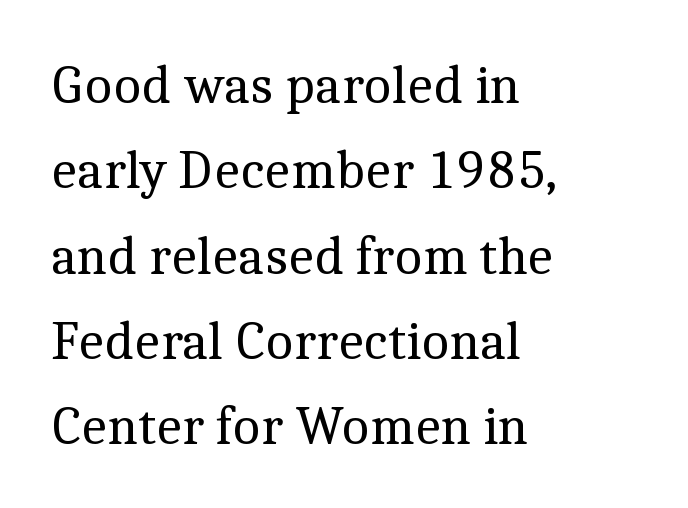
This sample uses plain, unmodified letter spacing. Spacing verdict: proportional, widths tailored to each character. The strokes are not fattened; the text isn't bold. The type family on display is of the serif kind. Summary of vertical rhythm: regular, with standard interline spacing. The lettering holds an erect, upright posture throughout.
